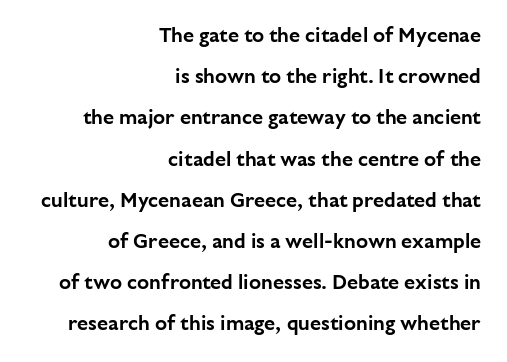
{"italic": "no", "underline": "no", "align": "right", "line_spacing": "loose", "line_spacing_ratio": 2.06, "letter_spacing": "normal", "letter_spacing_em": 0.0, "glyph_px": 20}
